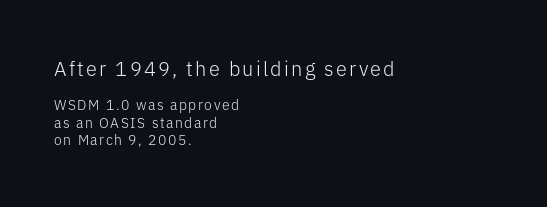
The setting favours the left margin, as ordinary paragraphs usually do. Does the leading feel generous? No, just average. Heaviness? Minimal to ordinary, like unemphasized prose. You get the large type first, then a drop to smaller type. A roman cut, with each character standing at attention. The space beneath each line is pristine and unruled.
